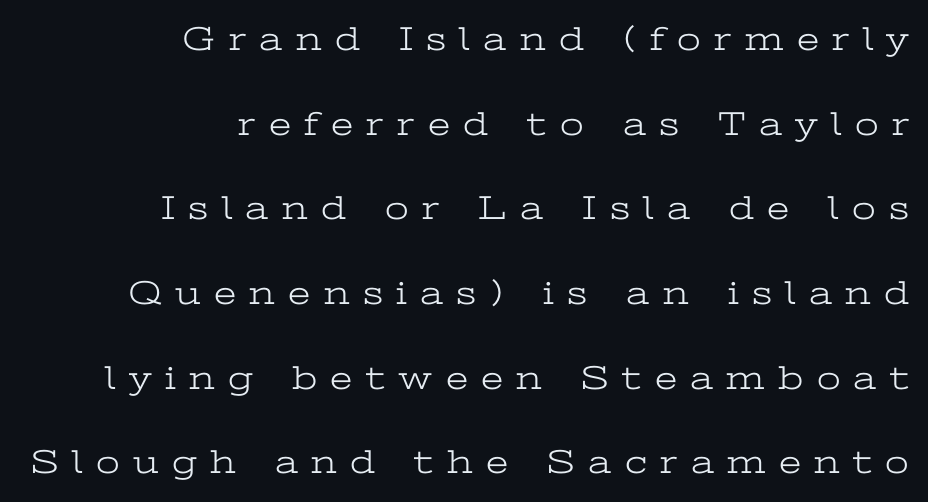
Do the characters align in a grid? No, the font is proportional. The passage is arranged like a letterhead date or caption credit — flush right. Vertically, the passage feels expansive, rows floating well apart. The baseline area is clear. These glyphs show unthickened strokes, regular width or finer. Designer's note — italics off, roman on.
